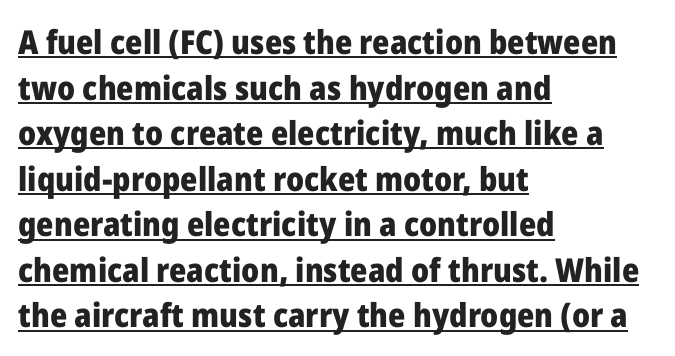
The face used here has the dense, thick strokes of a bold. This rendering employs a face without finishing strokes, i.e., a sans-serif. What decoration does the sample have? An underline. This sample keeps an unexceptional amount of space between lines. Every stem runs plumb, perpendicular to the baseline. The rendering keeps characters at their native spacing.
